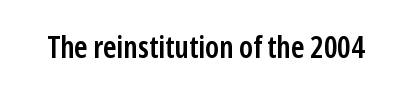
Q: Is the text bold? A: Semi-bold.
Q: Is the text italic (slanted)? A: No, it is upright.
Q: Is the typeface a serif or a sans-serif typeface? A: Sans-serif.
Q: Is the text underlined? A: No.
Q: Is the spacing between letters normal or unusually wide? A: Normal.
Q: Width (condensed, normal, or wide)? A: Condensed.
Q: Stroke contrast? A: Low.
Q: x-height? A: Medium.
Q: Monospaced? A: No.
